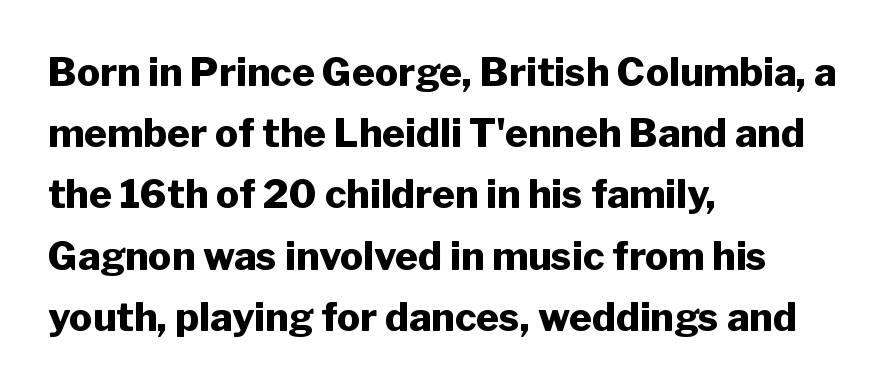
These lines were composed using upright roman letters. The compositor pushed each line to the left boundary. The typeface chosen for these lines omits serifs. Regarding leading, the lines here are spaced in the standard way. Quick note: underline off.
